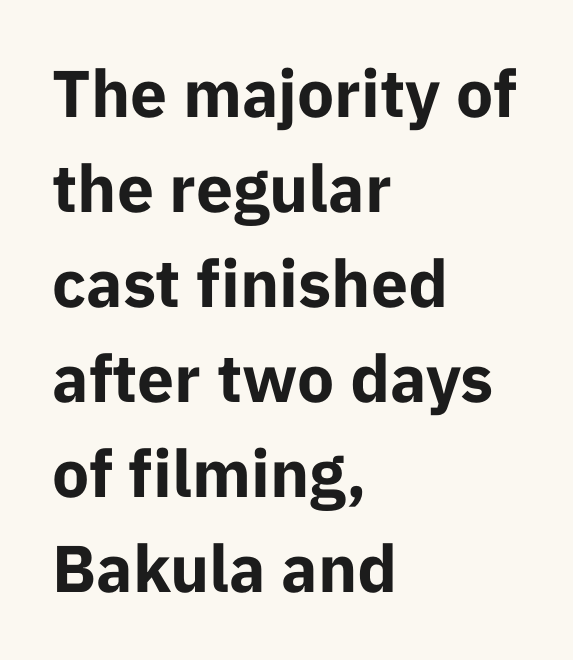
The image shows 66 px bold sans-serif type, upright; set left-aligned, normal line spacing (1.44x), normal letter spacing, not underlined; low stroke contrast and a medium x-height.
